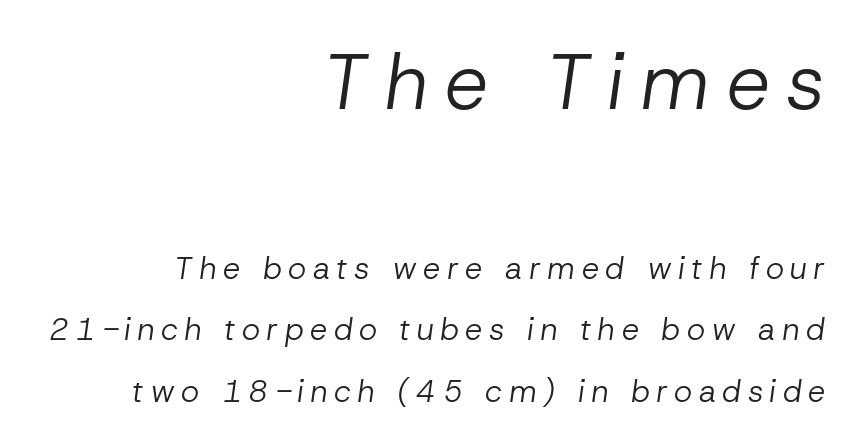
The image shows 78 px regular-weight type, italic (leaning right); set right-aligned, loose line spacing (1.98x), unusually wide letter spacing (+0.21 em), not underlined; the first (top) block is 2.52x larger; low stroke contrast and a medium x-height.
